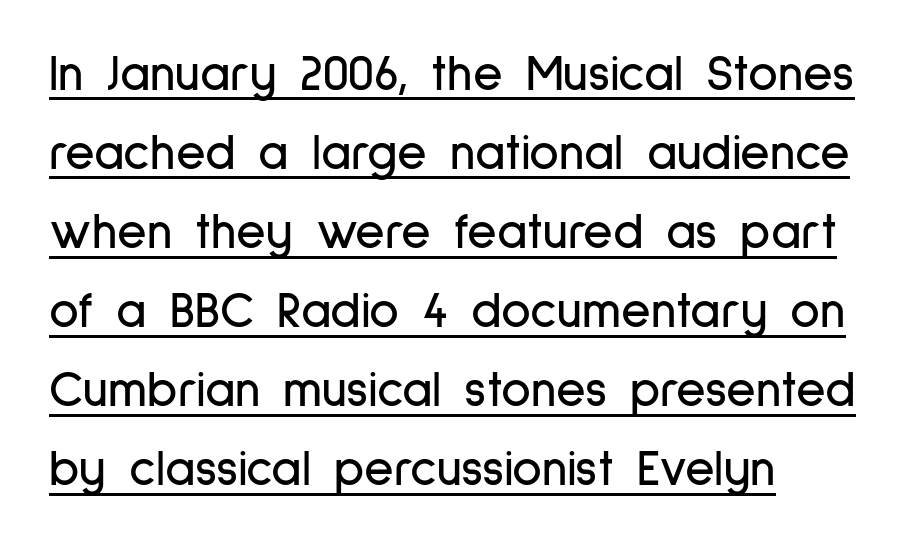
The face used here is proportionally spaced, like ordinary book or web type. Left-aligned paragraph, ragged on the right. Spacing between characters is what you'd get straight out of the box. Unlike a traditional serif, this face leaves its strokes unadorned. Ascenders rise straight up at ninety degrees. A baseline rule has been typeset under these characters.
